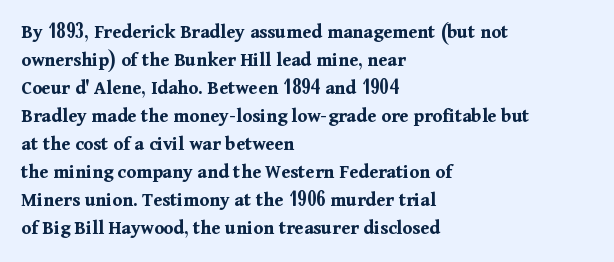
{"italic": "no", "bold": "yes", "underline": "no", "align": "left", "line_spacing": "normal", "line_spacing_ratio": 1.4, "letter_spacing": "normal", "letter_spacing_em": 0.0, "glyph_px": 20}
